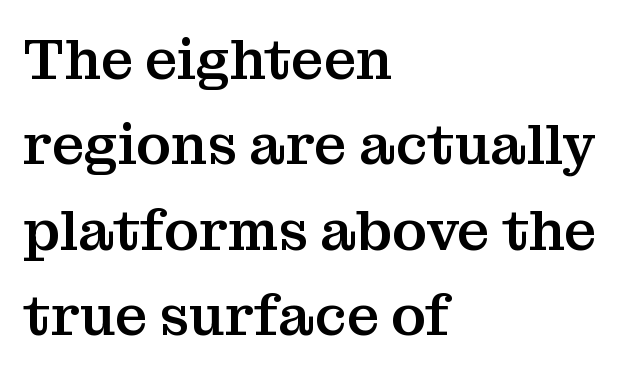
The image shows 57 px serif type, upright; set left-aligned, normal line spacing (1.5x), normal letter spacing, not underlined; medium stroke contrast and a medium x-height.
